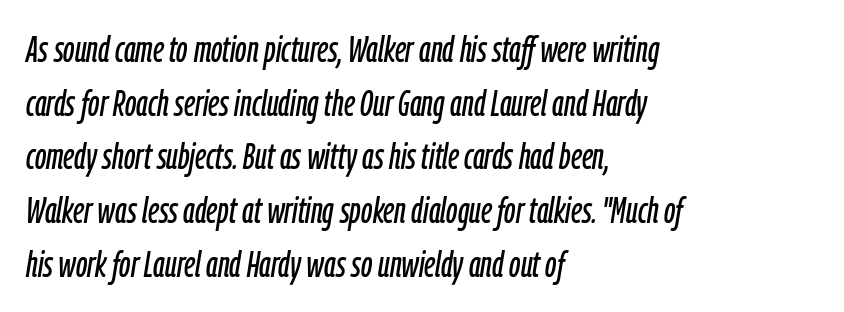
Q: Is the text italic (slanted)? A: Yes, it leans right by about 9 degrees.
Q: Is the text underlined? A: No.
Q: How is the paragraph aligned? A: Left-aligned.
Q: Is the spacing between letters normal or unusually wide? A: Normal.
Q: Is the spacing between lines tight, normal or loose? A: Normal.
Q: Width (condensed, normal, or wide)? A: Condensed.
Q: Stroke contrast? A: Low.
Q: x-height? A: Medium.
Q: Monospaced? A: No.
